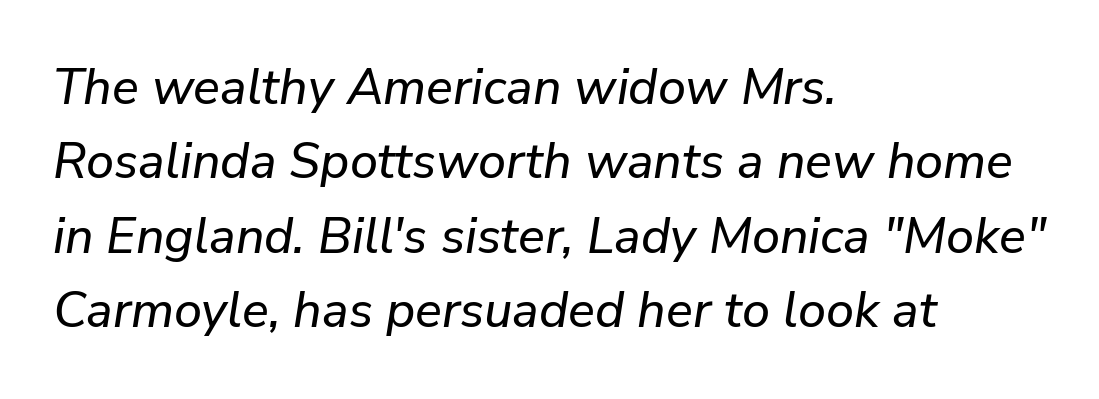
Q: Is the text italic (slanted)? A: Yes, it leans right by about 9 degrees.
Q: Is the text underlined? A: No.
Q: How is the paragraph aligned? A: Left-aligned.
Q: Is the spacing between letters normal or unusually wide? A: Normal.
Q: Is the spacing between lines tight, normal or loose? A: Normal.
Q: Width (condensed, normal, or wide)? A: Normal.
Q: Stroke contrast? A: Low.
Q: x-height? A: Medium.
Q: Monospaced? A: No.
